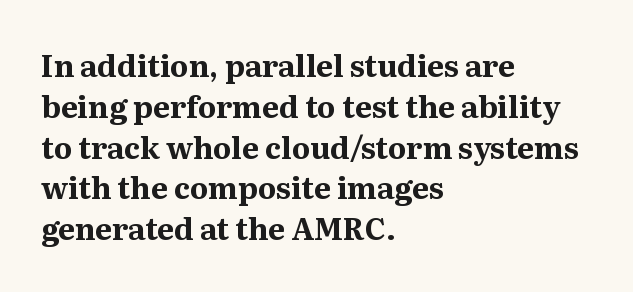
Q: Is the text bold? A: Yes.
Q: Is the text italic (slanted)? A: No, it is upright.
Q: Is the typeface a serif or a sans-serif typeface? A: Serif.
Q: Is the text underlined? A: No.
Q: How is the paragraph aligned? A: Left-aligned.
Q: Is the spacing between letters normal or unusually wide? A: Normal.
Q: Is the spacing between lines tight, normal or loose? A: Normal.
Q: Width (condensed, normal, or wide)? A: Normal.
Q: Stroke contrast? A: Medium.
Q: x-height? A: Medium.
Q: Monospaced? A: No.
